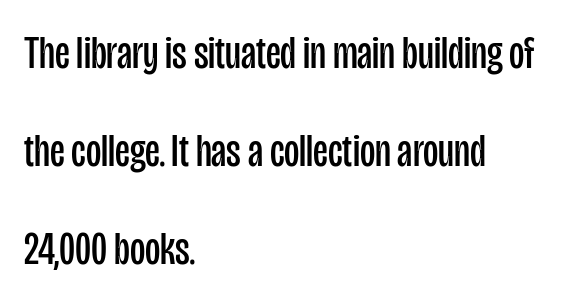
{"serif": "no", "italic": "no", "bold": "no", "weight": "regular", "width": "condensed", "stroke_contrast": "low", "x_height": "large", "monospaced": "no", "underline": "no", "align": "left", "line_spacing": "loose", "line_spacing_ratio": 2.09, "letter_spacing": "normal", "letter_spacing_em": 0.0, "glyph_px": 47}
